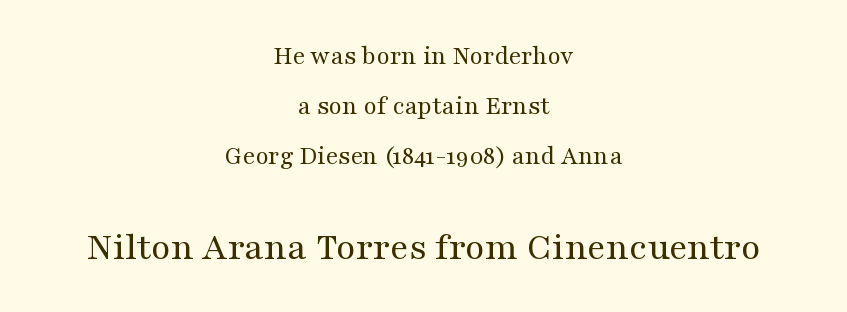
The compositor balanced each line on the midline. The characters display serif detailing at their extremities. Observe the ordinary spacing: letters are neighbours, not strangers. Does the lettering tilt? It doesn't — this is upright. Unbolded letterforms with no extra heft. You get the small type first, then a jump to larger type.
